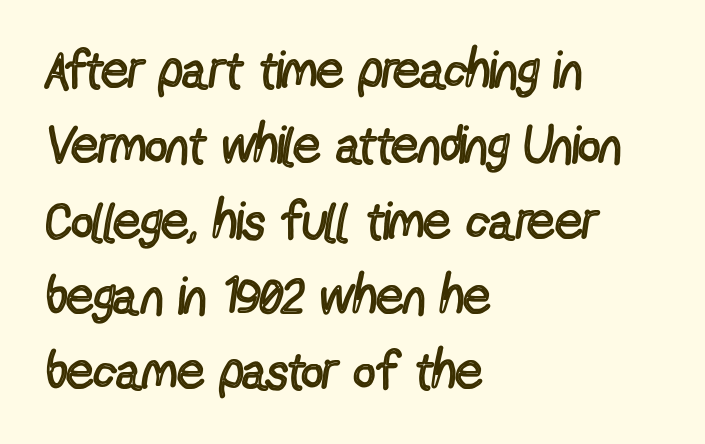
These lines sit exactly where default settings would place them. Note the varied advance widths — an 'i' is clearly narrower than an 'm'. The foot of each line stays bare and open.
